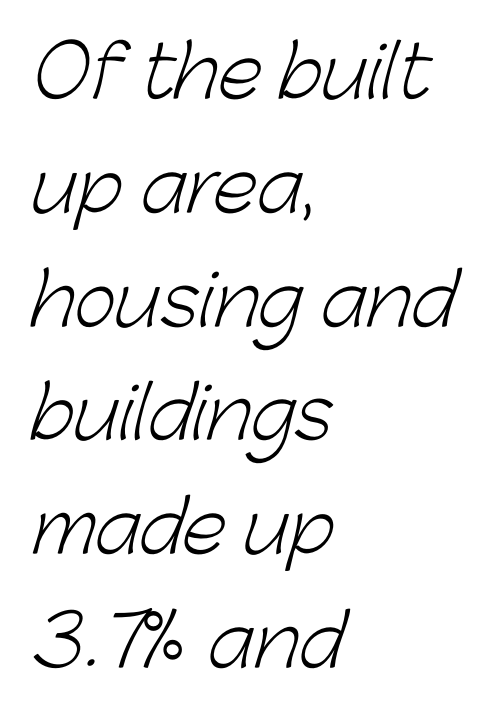
The image shows 72 px light sans-serif type; set left-aligned, normal line spacing (1.58x), normal letter spacing, not underlined; low stroke contrast and a medium x-height.
